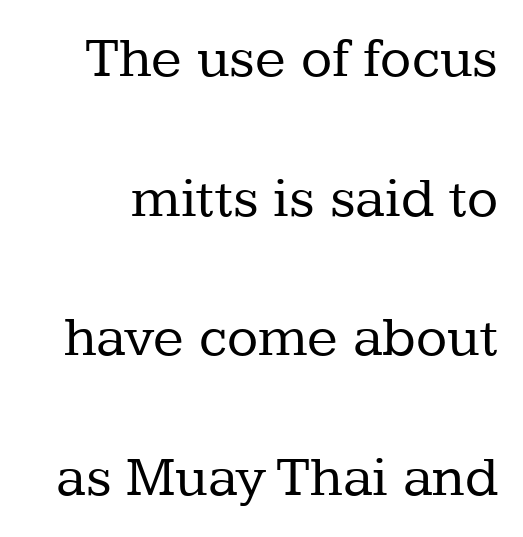
Q: Is the text bold? A: No.
Q: Is the text italic (slanted)? A: No, it is upright.
Q: Is the typeface a serif or a sans-serif typeface? A: Serif.
Q: Is the text underlined? A: No.
Q: Is the spacing between letters normal or unusually wide? A: Normal.
Q: Is the spacing between lines tight, normal or loose? A: Loose.
Q: Width (condensed, normal, or wide)? A: Normal.
Q: Stroke contrast? A: Low.
Q: x-height? A: Medium.
Q: Monospaced? A: No.
